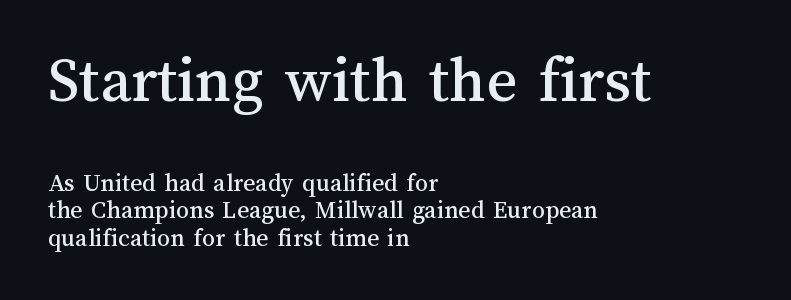
Q: Is the text italic (slanted)? A: No, it is upright.
Q: Is the text underlined? A: No.
Q: How is the paragraph aligned? A: Left-aligned.
Q: Is the spacing between letters normal or unusually wide? A: Normal.
Q: Is the spacing between lines tight, normal or loose? A: Tight.
Q: Which block of text is set in a larger size, the first (top) or the second (bottom)? A: The first (top) one.
Q: Width (condensed, normal, or wide)? A: Normal.
Q: Stroke contrast? A: Medium.
Q: x-height? A: Medium.
Q: Monospaced? A: No.
